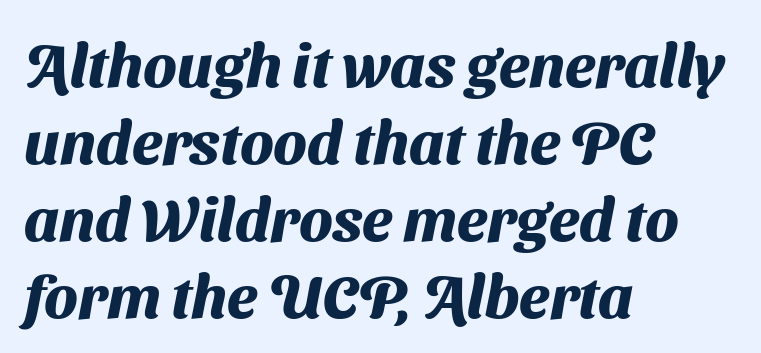
The gap between lines stays unmarked. Note: no serifs on the glyphs. Rows of type keep a routine distance in the vertical direction. These lines keep a tight, regular rhythm from letter to letter.
